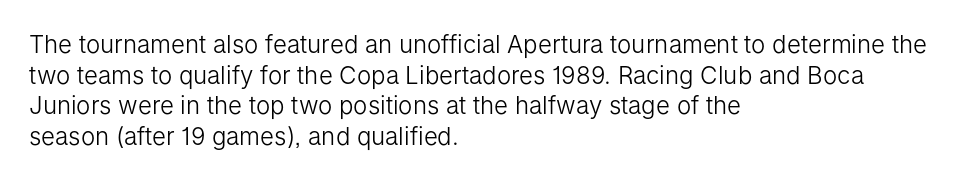
Is the type heavy? It reads as light-to-regular instead. Leftover space on each line is placed entirely after the last word. Characters follow at the spacing the type designer built in. The passage shown stacks its lines at a standard gap.
